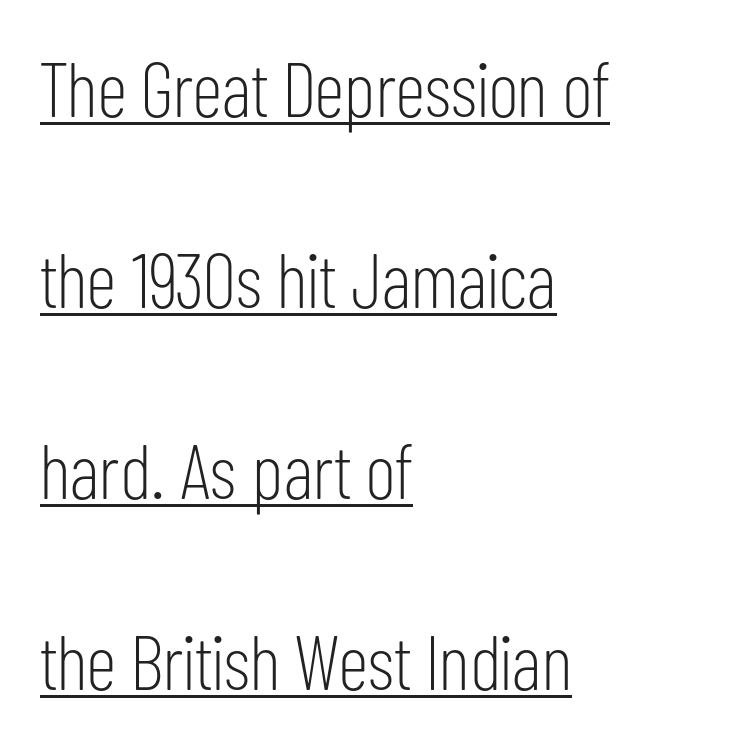
{"serif": "no", "italic": "no", "bold": "no", "weight": "light", "width": "condensed", "stroke_contrast": "low", "x_height": "medium", "monospaced": "no", "underline": "yes", "align": "left", "line_spacing": "loose", "line_spacing_ratio": 2.48, "letter_spacing": "normal", "letter_spacing_em": 0.0, "glyph_px": 77}
